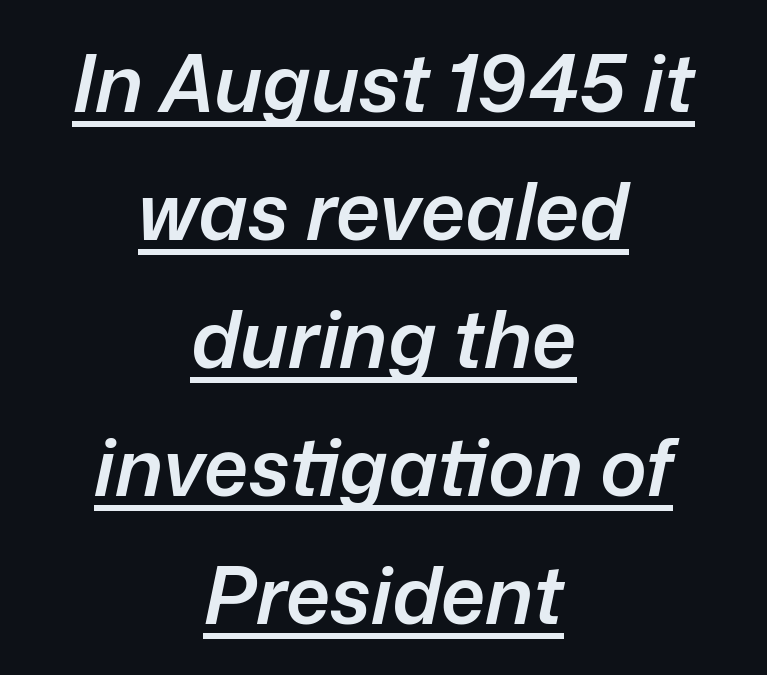
You could not count columns in this text — the font is proportionally spaced. Looks like someone drew a line under every word here. Is there much room between lines? A standard amount, neither cramped nor airy. The rendering applies a slant to the glyphs. These lines keep a tight, regular rhythm from letter to letter.
